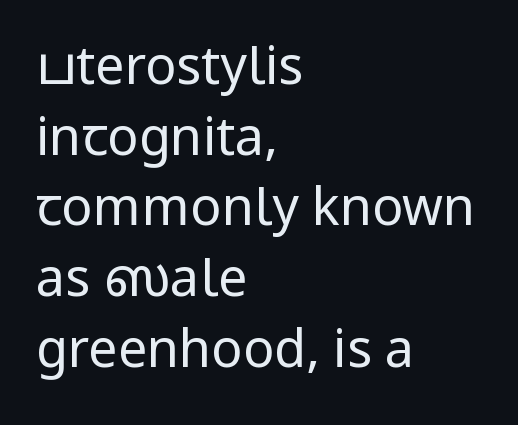
The image shows 52 px regular-weight, condensed sans-serif type, upright; set left-aligned, normal line spacing (1.36x), normal letter spacing, not underlined; low stroke contrast and a large x-height.
